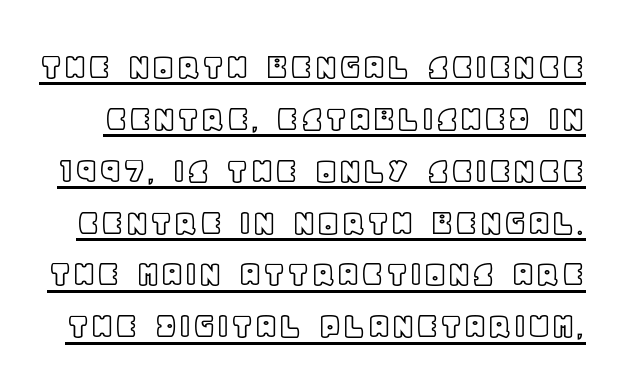
Tracking here is standard; glyphs follow each other at the usual distance. Descenders here cross a horizontal rule under the line. Honestly, the row spacing looks completely unremarkable. This sample has the flowing, uneven cadence of proportional lettering. Quick note: not italic, upright.
